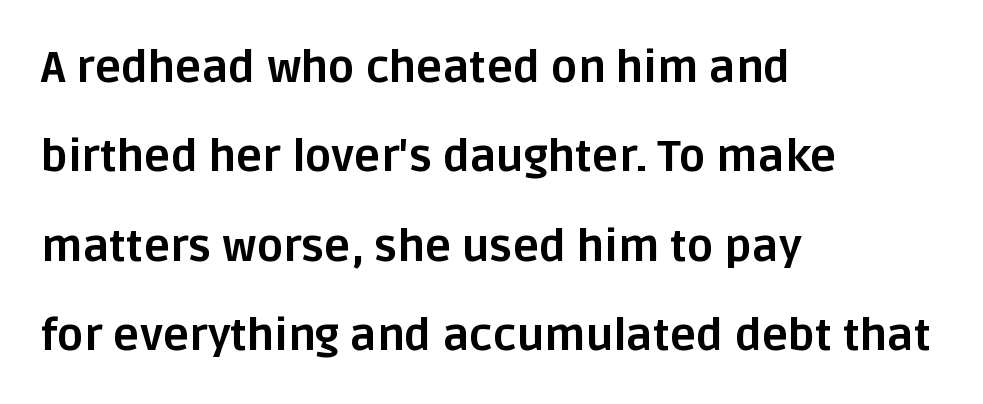
{"serif": "no", "italic": "no", "bold": "yes", "weight": "bold", "width": "normal", "stroke_contrast": "low", "x_height": "large", "monospaced": "no", "underline": "no", "align": "left", "line_spacing": "loose", "line_spacing_ratio": 2.03, "letter_spacing": "normal", "letter_spacing_em": 0.0, "glyph_px": 44}
